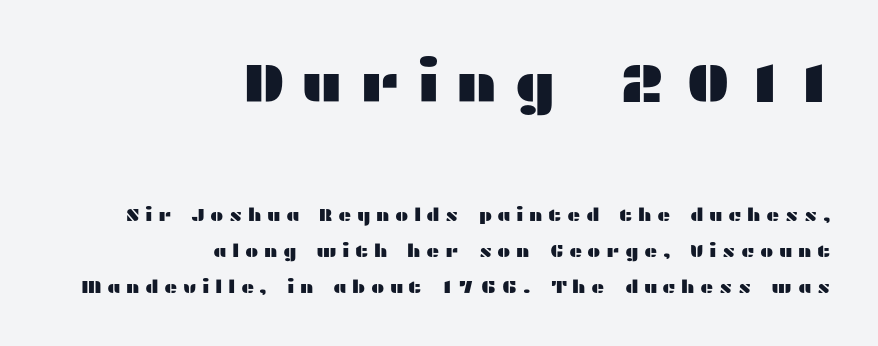
Q: Is the text italic (slanted)? A: No, it is upright.
Q: Is the typeface a serif or a sans-serif typeface? A: Sans-serif.
Q: Is the text underlined? A: No.
Q: How is the paragraph aligned? A: Right-aligned.
Q: Is the spacing between letters normal or unusually wide? A: Unusually wide.
Q: Is the spacing between lines tight, normal or loose? A: Loose.
Q: Which block of text is set in a larger size, the first (top) or the second (bottom)? A: The first (top) one.
Q: Width (condensed, normal, or wide)? A: Wide.
Q: Stroke contrast? A: Medium.
Q: x-height? A: Medium.
Q: Monospaced? A: No.
